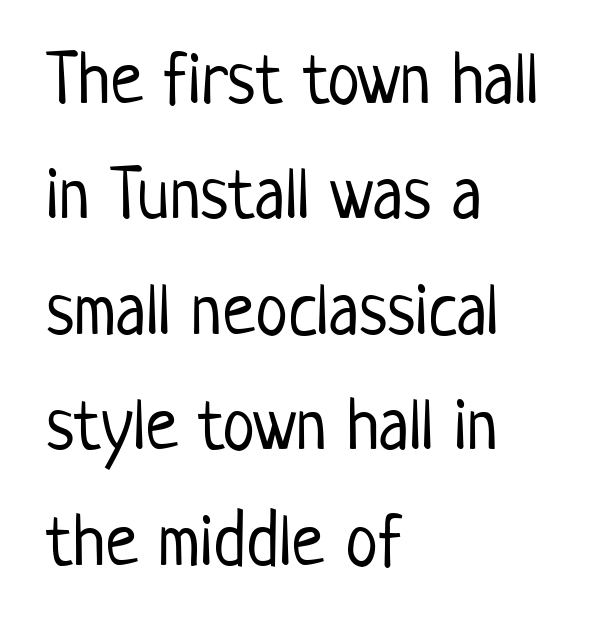
{"serif": "no", "italic": "no", "bold": "no", "weight": "light", "width": "condensed", "stroke_contrast": "low", "x_height": "medium", "monospaced": "no", "underline": "no", "align": "left", "line_spacing": "normal", "line_spacing_ratio": 1.56, "letter_spacing": "normal", "letter_spacing_em": 0.0, "glyph_px": 74}
